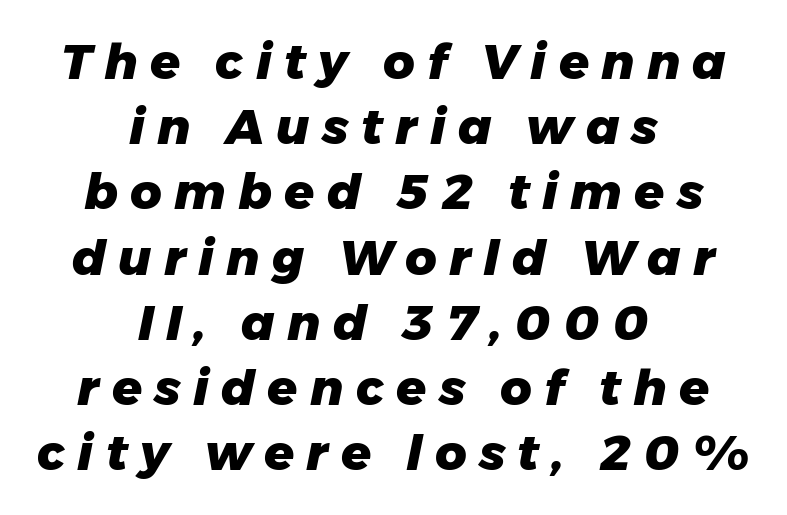
The image shows 49 px heavy type, italic (leaning right); set centered, normal line spacing (1.33x), unusually wide letter spacing (+0.25 em), not underlined; low stroke contrast and a medium x-height.
